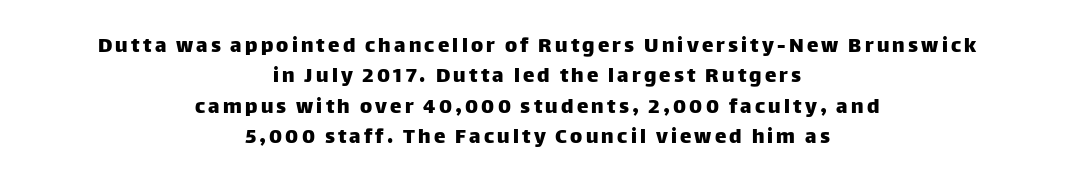
Q: Is the text italic (slanted)? A: No, it is upright.
Q: Is the text underlined? A: No.
Q: How is the paragraph aligned? A: Centered.
Q: Is the spacing between lines tight, normal or loose? A: Normal.
